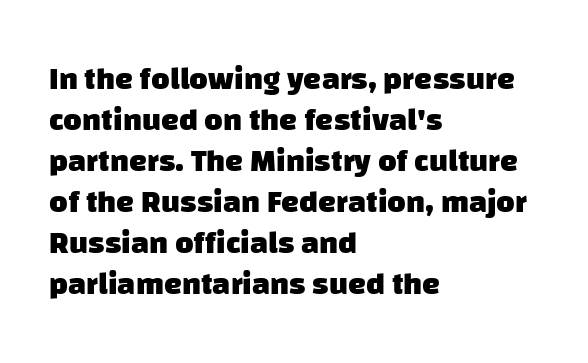
{"serif": "no", "bold": "yes", "weight": "heavy", "width": "normal", "stroke_contrast": "low", "x_height": "large", "monospaced": "no", "underline": "no", "align": "left", "line_spacing": "normal", "line_spacing_ratio": 1.28, "letter_spacing": "normal", "letter_spacing_em": 0.0, "glyph_px": 32}
